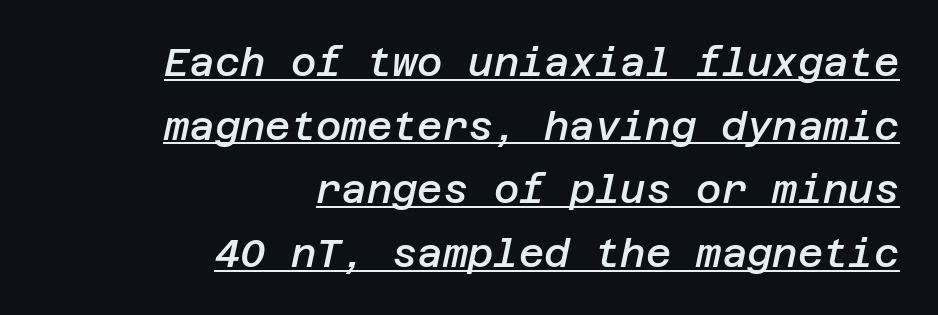
Q: Is the text bold? A: Semi-bold.
Q: Is the text italic (slanted)? A: Yes, it leans right by about 12 degrees.
Q: Is the text underlined? A: Yes.
Q: How is the paragraph aligned? A: Right-aligned.
Q: Is the spacing between letters normal or unusually wide? A: Normal.
Q: Is the spacing between lines tight, normal or loose? A: Normal.
Q: Width (condensed, normal, or wide)? A: Normal.
Q: Stroke contrast? A: Low.
Q: x-height? A: Large.
